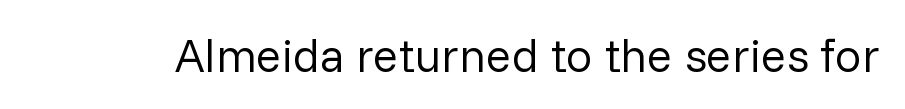
The image shows 47 px regular-weight sans-serif type, upright; set normal letter spacing, not underlined; low stroke contrast and a medium x-height.
